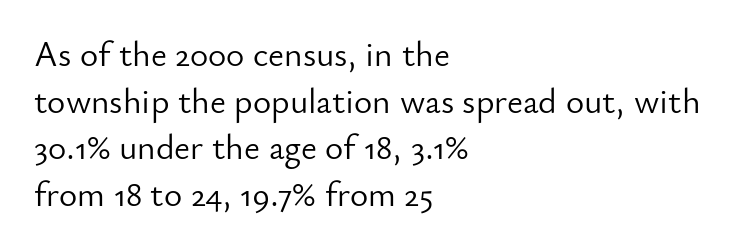
The image shows 35 px light sans-serif type, upright; set left-aligned, normal line spacing (1.33x), normal letter spacing, not underlined; low stroke contrast and a small x-height.
